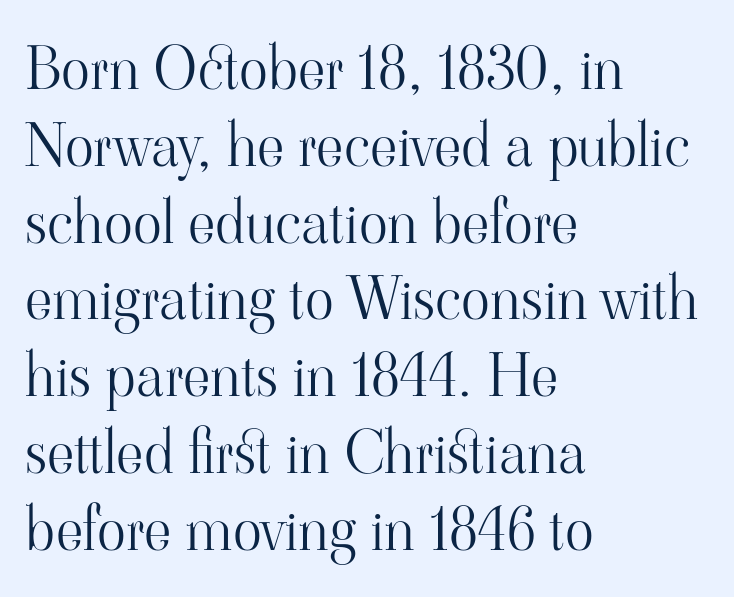
The image shows 60 px light serif type, upright; set left-aligned, normal line spacing (1.28x), normal letter spacing, not underlined; high stroke contrast and a small x-height.
